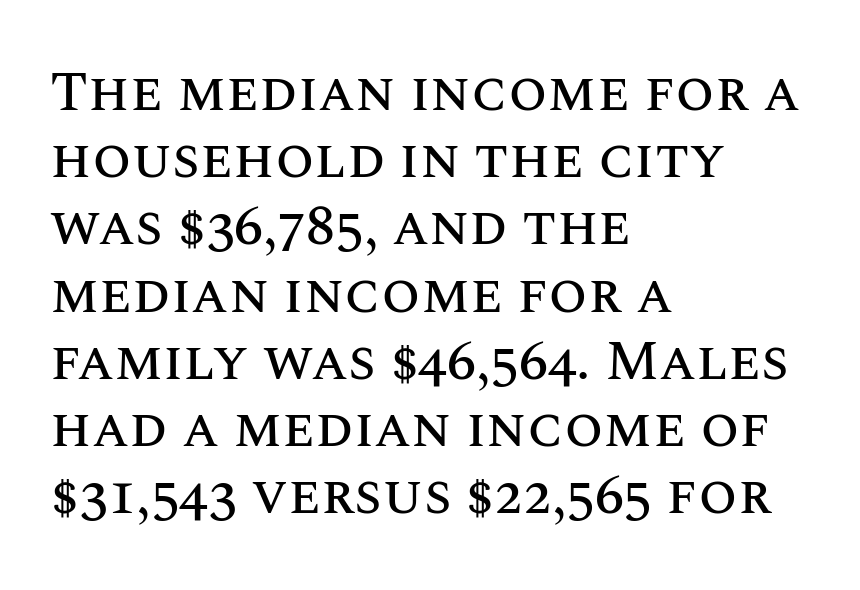
The space directly below the letters is spotless. The compositor pushed each line to the left boundary. A typesetter would mark this as roman, not italic. A typesetter would call this zero additional tracking. You could not count columns in this text — the font is proportionally spaced.
